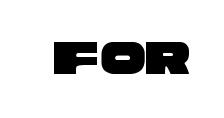
The image shows 51 px wide sans-serif type; set normal letter spacing, not underlined; low stroke contrast and a large x-height.
